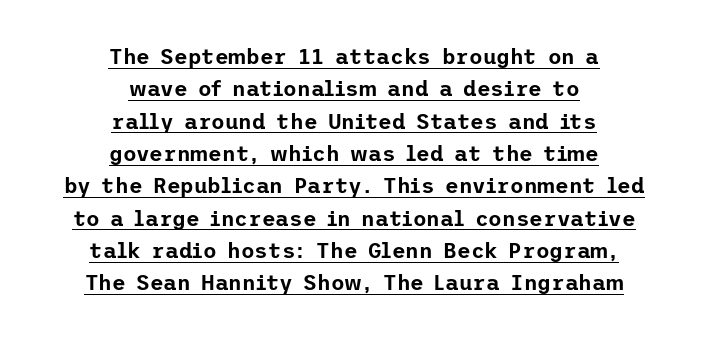
The image shows 21 px text type, upright; set centered, normal line spacing (1.54x), normal letter spacing, underlined.
